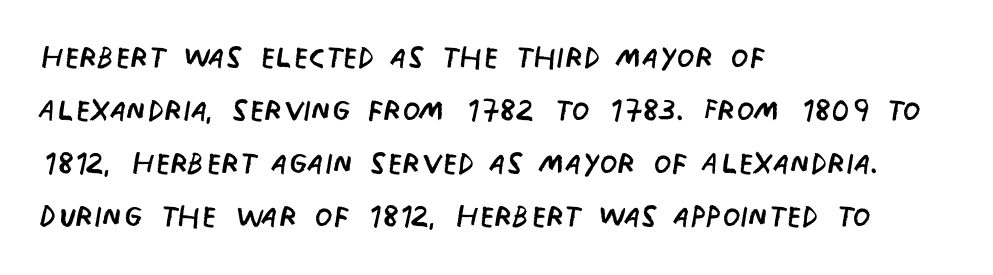
In terms of leading, this rendering sits right in the middle. Varying glyph widths throughout — classic text-font behaviour. Unlike a traditional serif, this face leaves its strokes unadorned. Glyph-to-glyph distance matches everyday printed text. The cut favours lightness, reaching ordinary text weight at its darkest.
